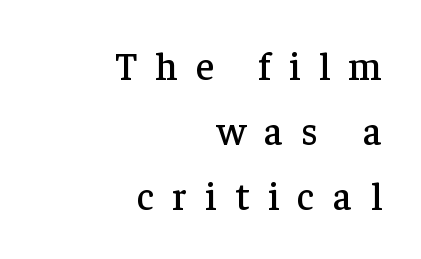
{"serif": "yes", "italic": "no", "width": "normal", "stroke_contrast": "low", "x_height": "medium", "monospaced": "no", "underline": "no", "align": "right", "line_spacing": "normal", "line_spacing_ratio": 1.67, "letter_spacing": "wide", "letter_spacing_em": 0.47, "glyph_px": 39}
